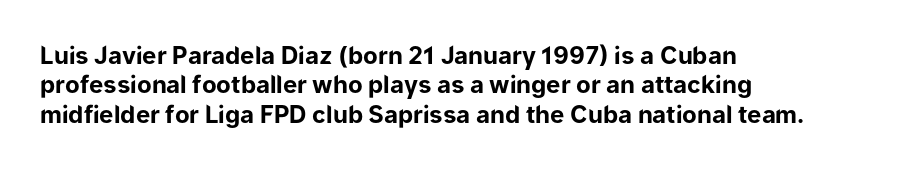
Q: Is the text bold? A: Yes.
Q: Is the text italic (slanted)? A: No, it is upright.
Q: Is the text underlined? A: No.
Q: How is the paragraph aligned? A: Left-aligned.
Q: Is the spacing between letters normal or unusually wide? A: Normal.
